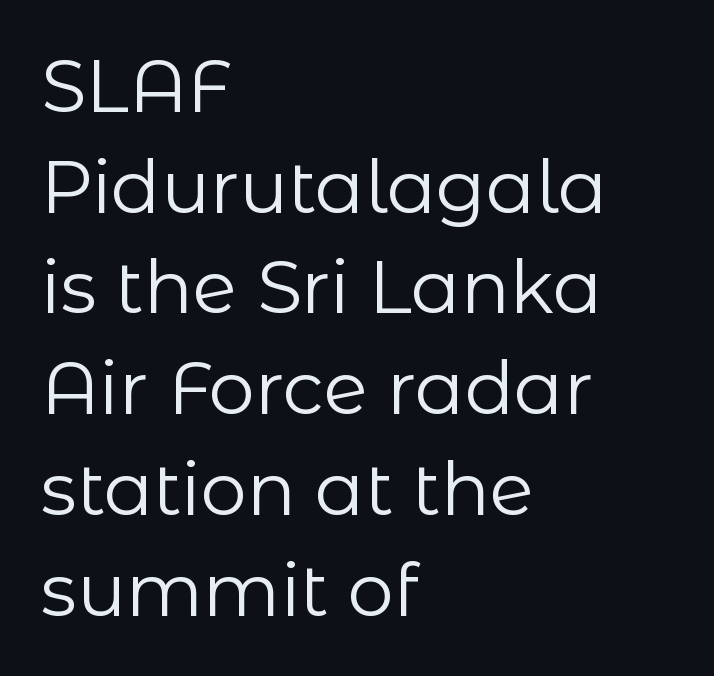
{"serif": "no", "italic": "no", "bold": "no", "weight": "regular", "width": "normal", "stroke_contrast": "low", "x_height": "medium", "monospaced": "no", "underline": "no", "align": "left", "line_spacing": "normal", "line_spacing_ratio": 1.38, "letter_spacing": "normal", "letter_spacing_em": 0.0, "glyph_px": 73}
